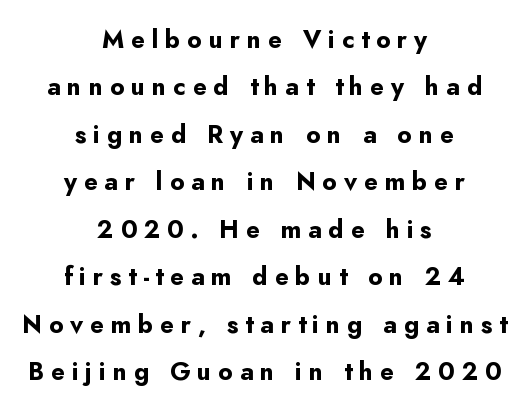
Interline gaps are noticeably wide in this sample. The string is rendered with underlining switched off. How are the letters spaced? Widely, with obvious added tracking. Italic? Not at all — the glyphs are vertical. Thick stems and heavy bowls — unmistakably bold.
